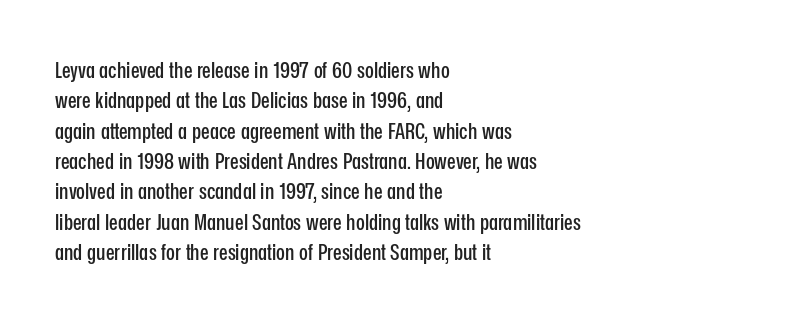
The face used here is rendered with its standard letterfit. These lines are set flush left with a ragged right edge. The glyphs are unaccompanied by any horizontal stroke below them. Normally led — the rows are evenly, conventionally spaced. Do the letters lean? They stand straight.
